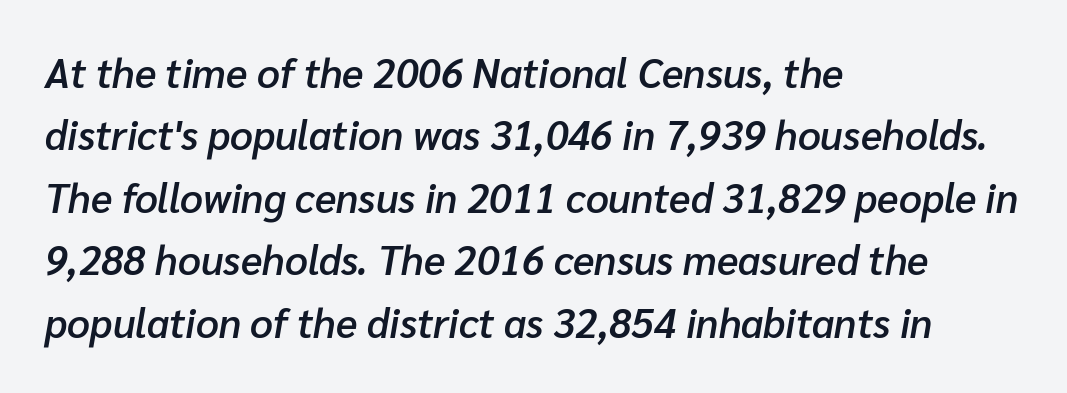
Q: Is the text bold? A: Semi-bold.
Q: Is the text italic (slanted)? A: Yes, it leans right by about 10 degrees.
Q: Is the text underlined? A: No.
Q: How is the paragraph aligned? A: Left-aligned.
Q: Is the spacing between letters normal or unusually wide? A: Normal.
Q: Is the spacing between lines tight, normal or loose? A: Normal.
Q: Width (condensed, normal, or wide)? A: Normal.
Q: Stroke contrast? A: Low.
Q: x-height? A: Medium.
Q: Monospaced? A: No.
